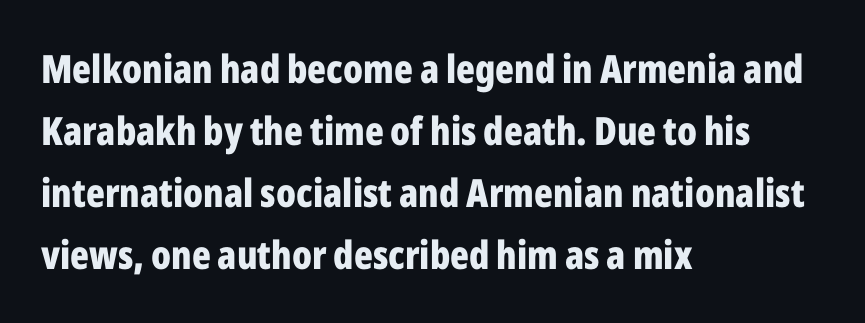
The compositor pushed each line to the left boundary. Clear beneath every line of the passage. Regarding leading, the lines here are spaced in the standard way. The glyphs in this specimen are sans serif. Strokes here are thick enough to call this a true bold.
